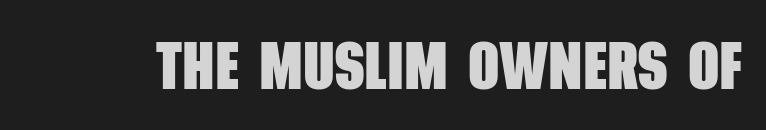
{"serif": "no", "bold": "yes", "weight": "heavy", "width": "condensed", "stroke_contrast": "low", "x_height": "large", "monospaced": "no", "underline": "no", "letter_spacing": "normal", "letter_spacing_em": 0.0, "glyph_px": 68}
